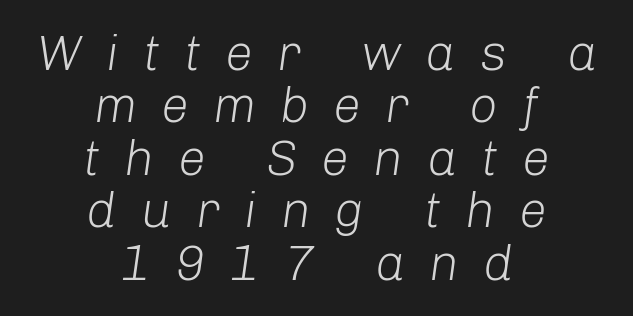
Q: Is the text bold? A: No.
Q: Is the text italic (slanted)? A: Yes, it leans right by about 8 degrees.
Q: Is the text underlined? A: No.
Q: How is the paragraph aligned? A: Centered.
Q: Is the spacing between letters normal or unusually wide? A: Unusually wide.
Q: Is the spacing between lines tight, normal or loose? A: Tight.
Q: Width (condensed, normal, or wide)? A: Normal.
Q: Stroke contrast? A: Low.
Q: x-height? A: Medium.
Q: Monospaced? A: No.
